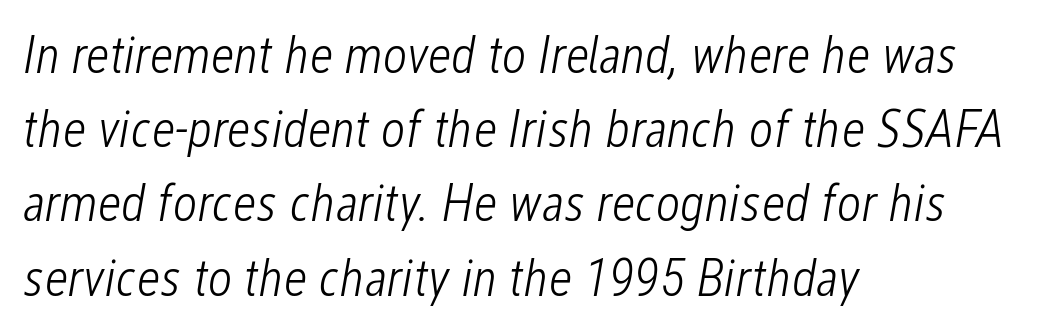
No extra tracking has been applied to these lines. Proportional: the letters do not fall into vertical columns. The typesetting does not lean heavy: it is not bold. Quick note: underline off. Interline gaps are of average width in this sample. In terms of posture, this sample is oblique.
